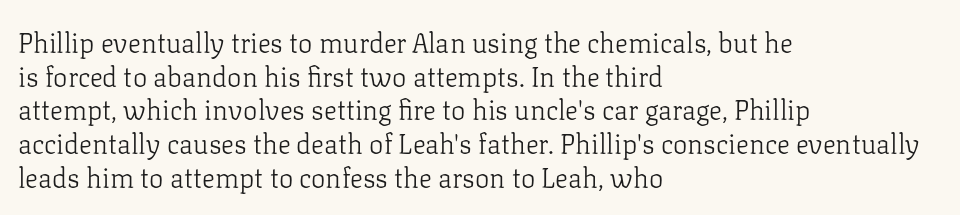
The image shows 27 px text type, upright; set left-aligned, normal line spacing (1.25x), normal letter spacing, not underlined.
